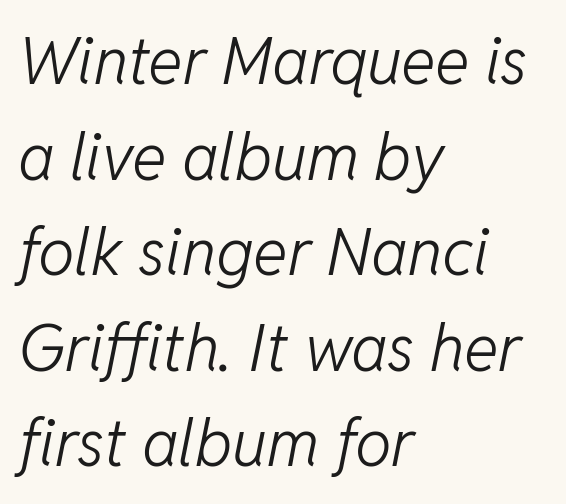
Q: Is the text bold? A: No.
Q: Is the text italic (slanted)? A: Yes, it leans right by about 11 degrees.
Q: Is the text underlined? A: No.
Q: How is the paragraph aligned? A: Left-aligned.
Q: Is the spacing between letters normal or unusually wide? A: Normal.
Q: Is the spacing between lines tight, normal or loose? A: Normal.
Q: Width (condensed, normal, or wide)? A: Normal.
Q: Stroke contrast? A: Low.
Q: x-height? A: Medium.
Q: Monospaced? A: No.
